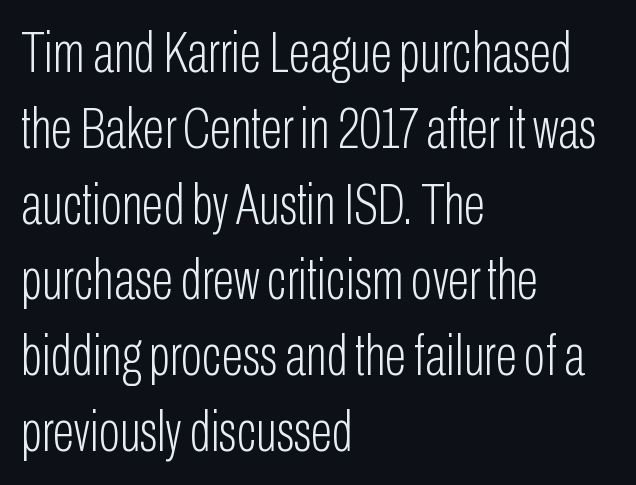
The image shows 57 px light, condensed sans-serif type, upright; set left-aligned, normal line spacing (1.33x), normal letter spacing, not underlined; low stroke contrast and a medium x-height.
